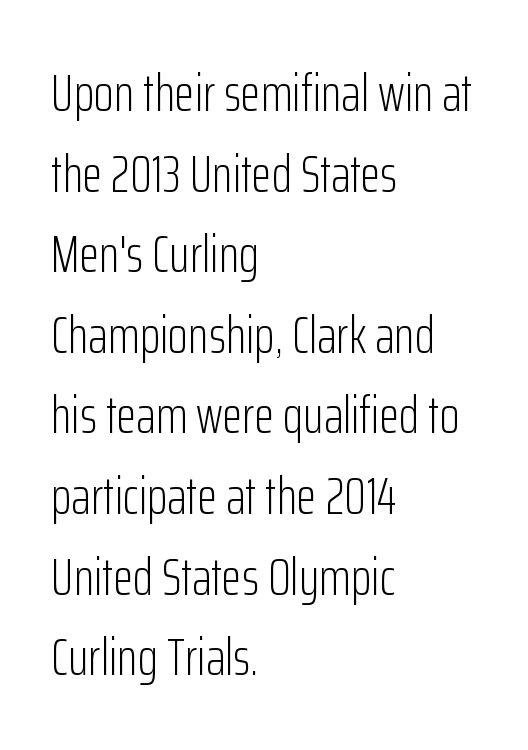
The image shows 52 px light, condensed sans-serif type, upright; set left-aligned, normal line spacing (1.55x), normal letter spacing, not underlined; low stroke contrast and a medium x-height.
